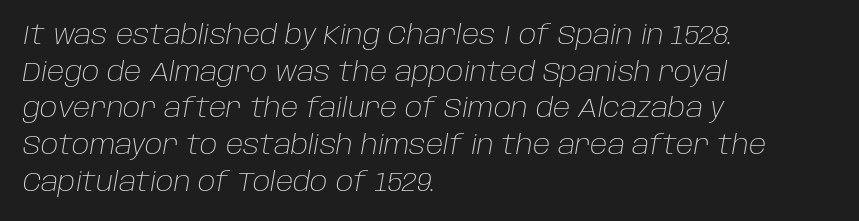
Q: Is the text bold? A: No.
Q: Is the text italic (slanted)? A: Yes, it leans right by about 10 degrees.
Q: Is the text underlined? A: No.
Q: How is the paragraph aligned? A: Left-aligned.
Q: Is the spacing between letters normal or unusually wide? A: Normal.
Q: Is the spacing between lines tight, normal or loose? A: Normal.
